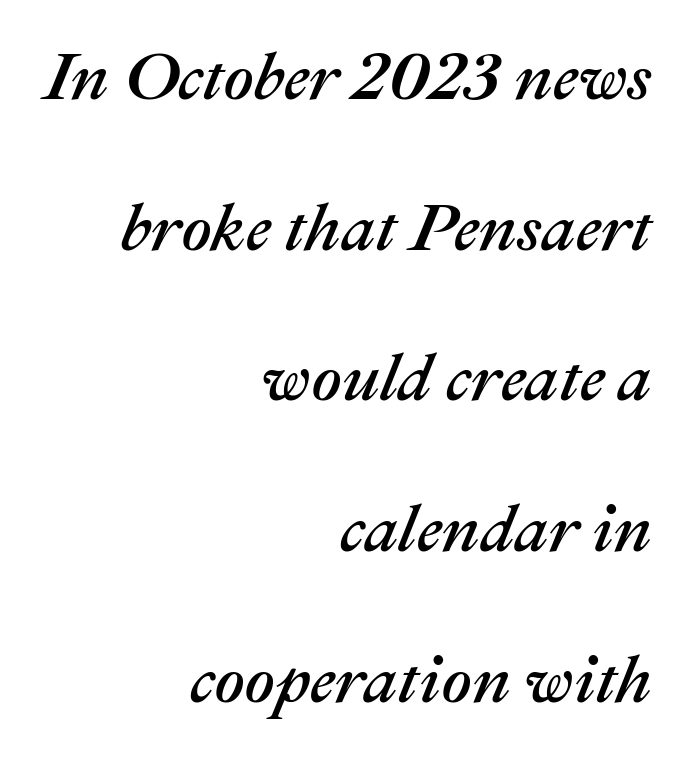
The image shows 67 px text type, italic (leaning right); set right-aligned, loose line spacing (2.25x), normal letter spacing, not underlined; medium stroke contrast and a medium x-height.
